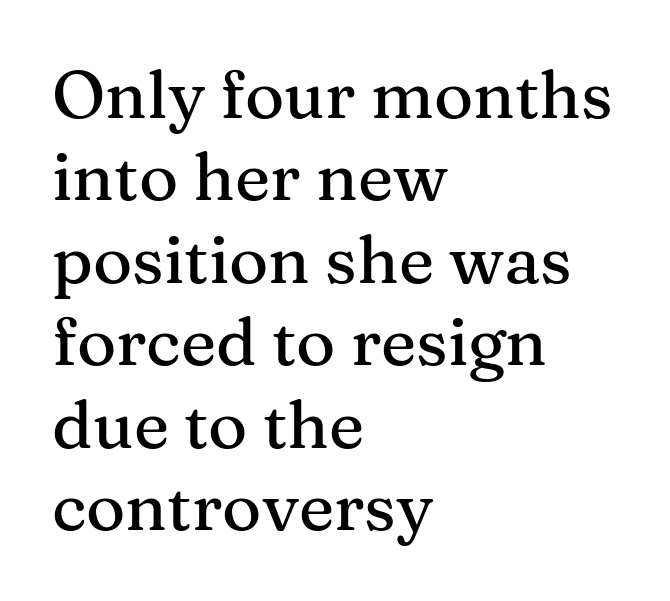
Q: Is the text italic (slanted)? A: No, it is upright.
Q: Is the typeface a serif or a sans-serif typeface? A: Serif.
Q: Is the text underlined? A: No.
Q: How is the paragraph aligned? A: Left-aligned.
Q: Is the spacing between letters normal or unusually wide? A: Normal.
Q: Width (condensed, normal, or wide)? A: Normal.
Q: Stroke contrast? A: Medium.
Q: x-height? A: Medium.
Q: Monospaced? A: No.
